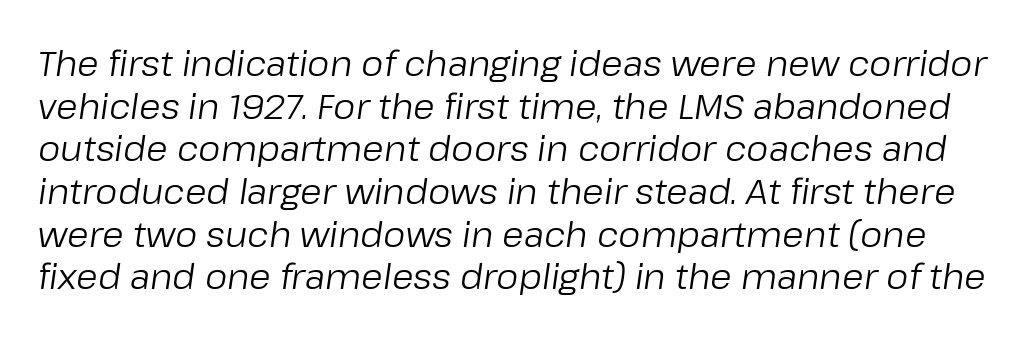
Q: Is the text bold? A: No.
Q: Is the text italic (slanted)? A: Yes, it leans right by about 8 degrees.
Q: Is the text underlined? A: No.
Q: Is the spacing between letters normal or unusually wide? A: Normal.
Q: Width (condensed, normal, or wide)? A: Normal.
Q: Stroke contrast? A: Low.
Q: x-height? A: Medium.
Q: Monospaced? A: No.
